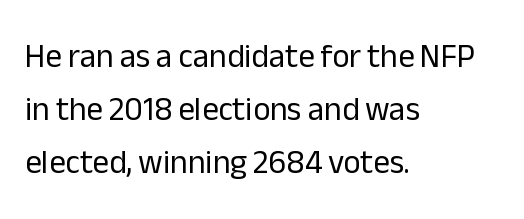
The image shows 33 px regular-weight sans-serif type, upright; set left-aligned, normal line spacing (1.6x), normal letter spacing, not underlined; low stroke contrast and a medium x-height.
